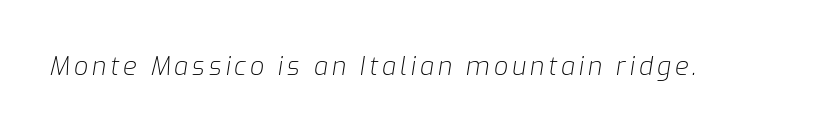
The image shows 25 px text type, italic (leaning right); set not underlined.
